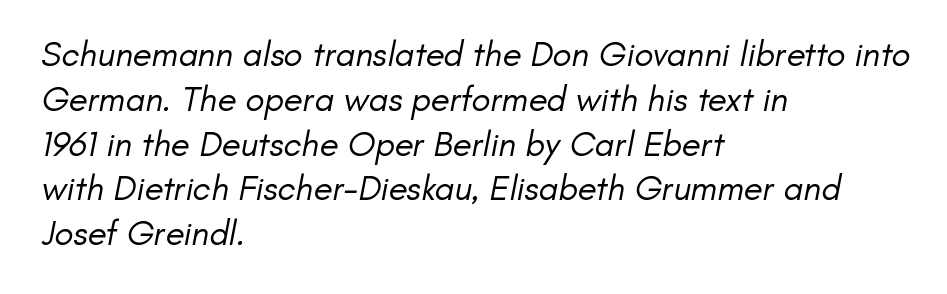
Q: Is the text bold? A: No.
Q: Is the typeface a serif or a sans-serif typeface? A: Sans-serif.
Q: Is the text underlined? A: No.
Q: How is the paragraph aligned? A: Left-aligned.
Q: Is the spacing between letters normal or unusually wide? A: Normal.
Q: Is the spacing between lines tight, normal or loose? A: Normal.
Q: Width (condensed, normal, or wide)? A: Normal.
Q: Stroke contrast? A: Low.
Q: x-height? A: Small.
Q: Monospaced? A: No.
